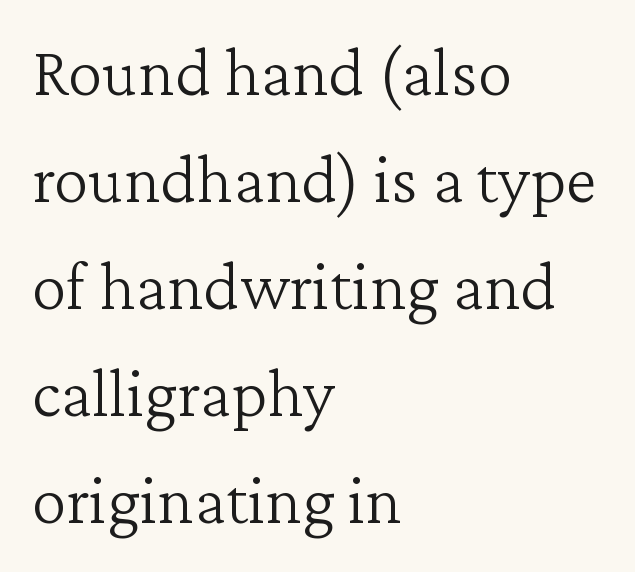
Is this a fixed-width face? No — the glyphs have proportional, varying widths. Unmarked baselines from the first word to the last. No letter is thick-stroked: the sample isn't bold. There is no visible air inserted between adjacent glyphs. Regarding leading, the lines here are spaced in the standard way. The lettering stays uniformly vertical, giving the passage a roman look.
